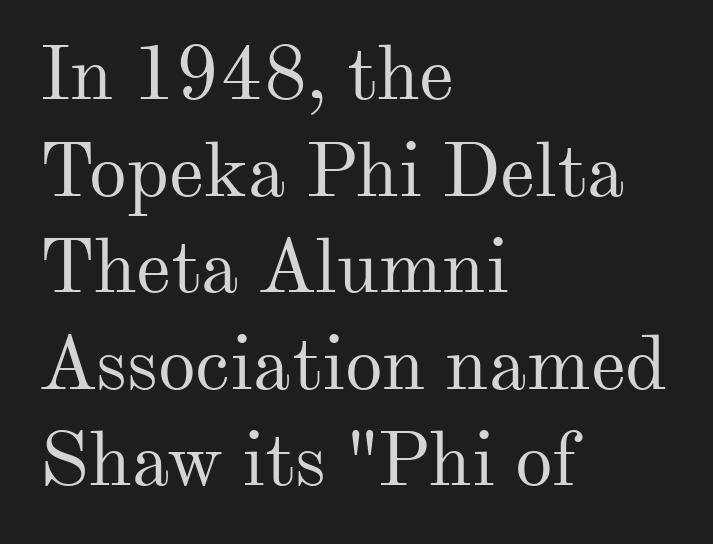
Q: Is the text bold? A: No.
Q: Is the text italic (slanted)? A: No, it is upright.
Q: Is the typeface a serif or a sans-serif typeface? A: Serif.
Q: Is the text underlined? A: No.
Q: How is the paragraph aligned? A: Left-aligned.
Q: Is the spacing between letters normal or unusually wide? A: Normal.
Q: Is the spacing between lines tight, normal or loose? A: Normal.
Q: Width (condensed, normal, or wide)? A: Normal.
Q: Stroke contrast? A: Medium.
Q: x-height? A: Small.
Q: Monospaced? A: No.
